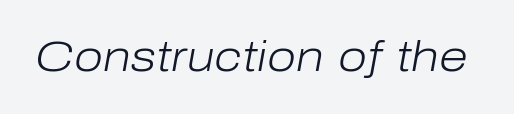
The image shows 42 px light type, italic (leaning right); set normal letter spacing, not underlined; low stroke contrast and a medium x-height.
